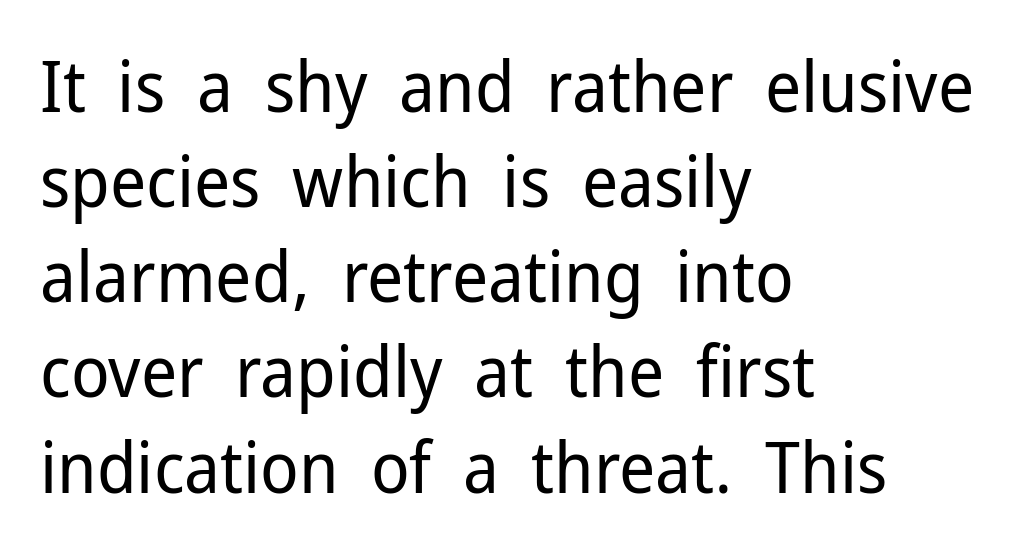
The image shows 71 px regular-weight sans-serif type, upright; set left-aligned, normal line spacing (1.34x), normal letter spacing, not underlined; low stroke contrast and a medium x-height.
